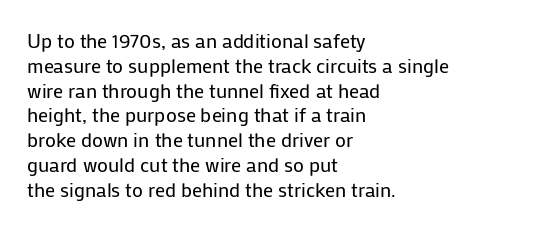
The image shows 20 px text type, upright; set left-aligned, line spacing 1.24x, normal letter spacing, not underlined.
